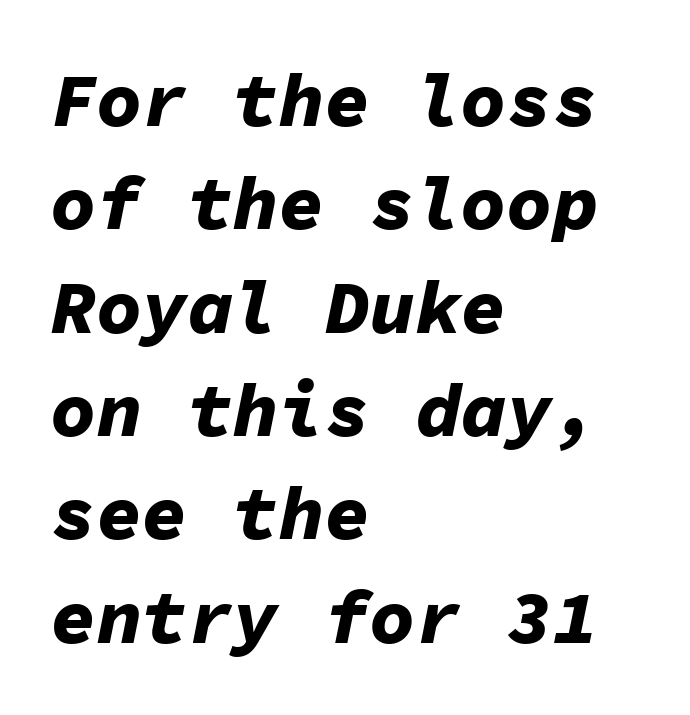
The image shows 76 px bold type, italic (leaning right), monospaced; set left-aligned, normal line spacing (1.36x), normal letter spacing, not underlined; low stroke contrast and a medium x-height.
